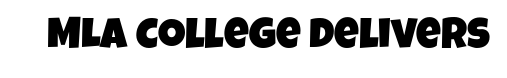
The passage shown is not underscored anywhere. This is sans-serif lettering, the kind often seen on screens and signage. This rendering leaves character spacing at its baseline value. The face used here is proportionally spaced, like ordinary book or web type.
